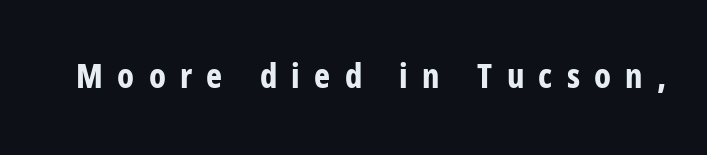
{"serif": "no", "italic": "no", "bold": "yes", "weight": "bold", "width": "condensed", "stroke_contrast": "low", "x_height": "medium", "monospaced": "no", "underline": "no", "letter_spacing": "wide", "letter_spacing_em": 0.42, "glyph_px": 34}
